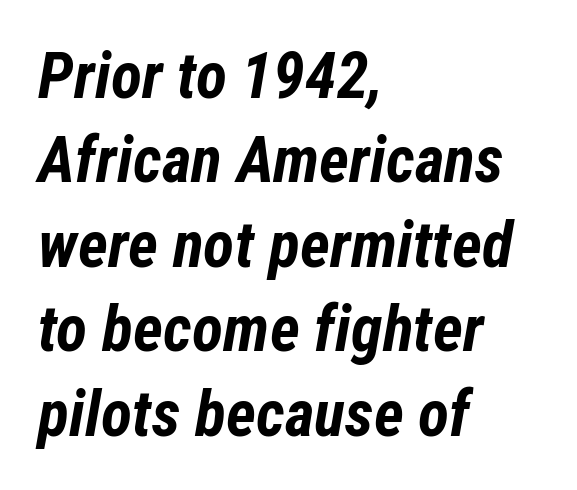
Q: Is the text bold? A: Yes.
Q: Is the text italic (slanted)? A: Yes, it leans right by about 12 degrees.
Q: Is the text underlined? A: No.
Q: How is the paragraph aligned? A: Left-aligned.
Q: Is the spacing between letters normal or unusually wide? A: Normal.
Q: Is the spacing between lines tight, normal or loose? A: Normal.
Q: Width (condensed, normal, or wide)? A: Condensed.
Q: Stroke contrast? A: Low.
Q: x-height? A: Medium.
Q: Monospaced? A: No.
